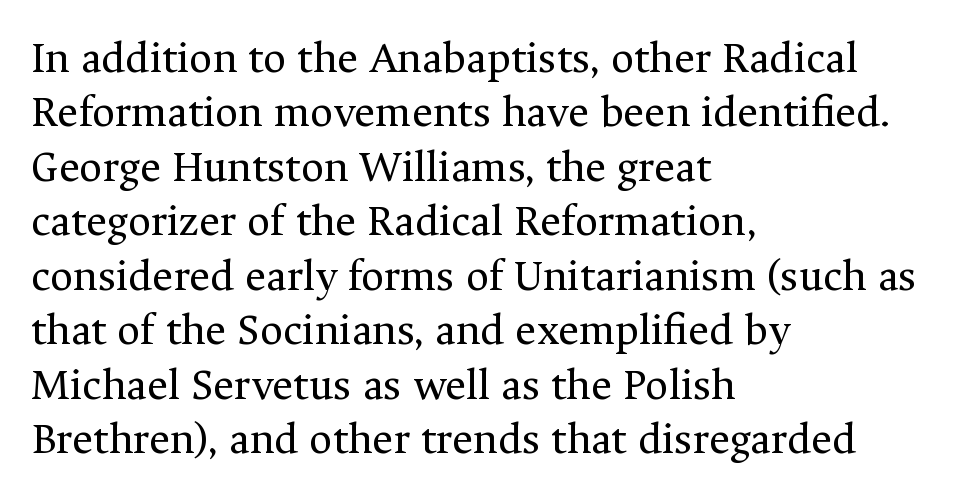
{"serif": "yes", "italic": "no", "bold": "no", "weight": "regular", "width": "normal", "stroke_contrast": "medium", "x_height": "medium", "monospaced": "no", "underline": "no", "align": "left", "line_spacing_ratio": 1.21, "letter_spacing": "normal", "letter_spacing_em": 0.0, "glyph_px": 45}
